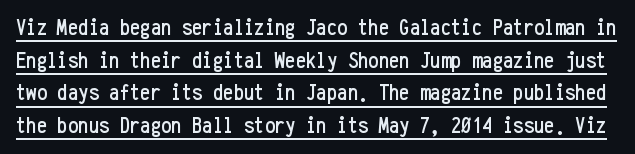
A typesetter would call this leading conventional body-copy spacing. This sample carries an underscore along the baseline area. No italicization has been applied; the sample stays upright. How are the letters spaced? Ordinarily, with no added tracking.
